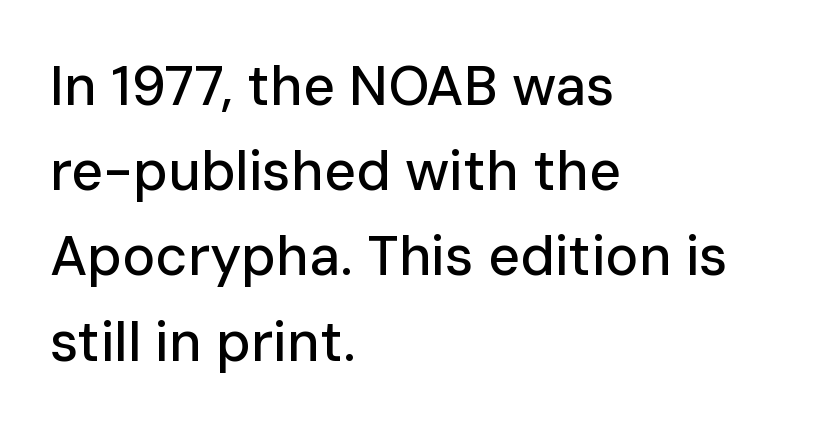
{"serif": "no", "italic": "no", "width": "normal", "stroke_contrast": "low", "x_height": "medium", "monospaced": "no", "underline": "no", "align": "left", "line_spacing": "normal", "line_spacing_ratio": 1.55, "letter_spacing": "normal", "letter_spacing_em": 0.0, "glyph_px": 55}
